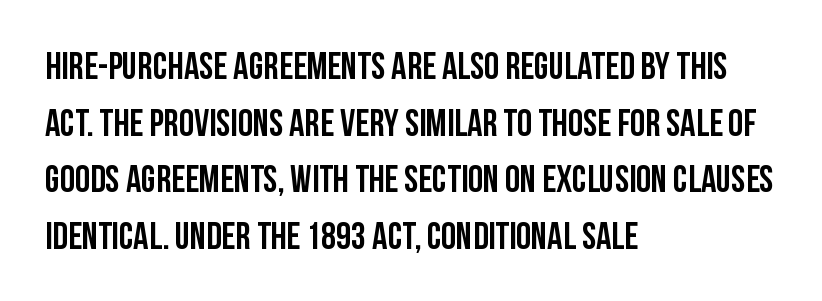
Q: Is the text italic (slanted)? A: No, it is upright.
Q: Is the typeface a serif or a sans-serif typeface? A: Sans-serif.
Q: Is the text underlined? A: No.
Q: How is the paragraph aligned? A: Left-aligned.
Q: Is the spacing between letters normal or unusually wide? A: Normal.
Q: Is the spacing between lines tight, normal or loose? A: Normal.
Q: Width (condensed, normal, or wide)? A: Condensed.
Q: Stroke contrast? A: Low.
Q: x-height? A: Large.
Q: Monospaced? A: No.
